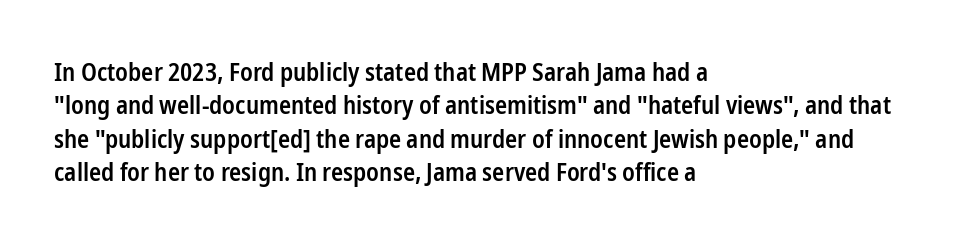
Q: Is the text bold? A: Semi-bold.
Q: Is the text italic (slanted)? A: No, it is upright.
Q: Is the text underlined? A: No.
Q: How is the paragraph aligned? A: Left-aligned.
Q: Is the spacing between letters normal or unusually wide? A: Normal.
Q: Is the spacing between lines tight, normal or loose? A: Normal.
